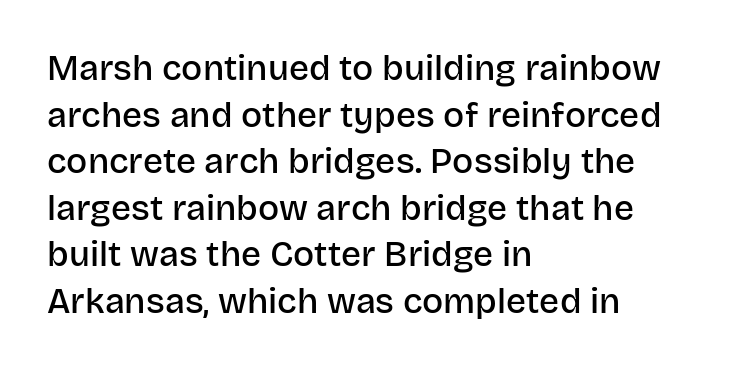
Q: Is the text bold? A: Semi-bold.
Q: Is the text italic (slanted)? A: No, it is upright.
Q: Is the typeface a serif or a sans-serif typeface? A: Sans-serif.
Q: Is the text underlined? A: No.
Q: How is the paragraph aligned? A: Left-aligned.
Q: Is the spacing between letters normal or unusually wide? A: Normal.
Q: Is the spacing between lines tight, normal or loose? A: Normal.
Q: Width (condensed, normal, or wide)? A: Normal.
Q: Stroke contrast? A: Low.
Q: x-height? A: Large.
Q: Monospaced? A: No.
